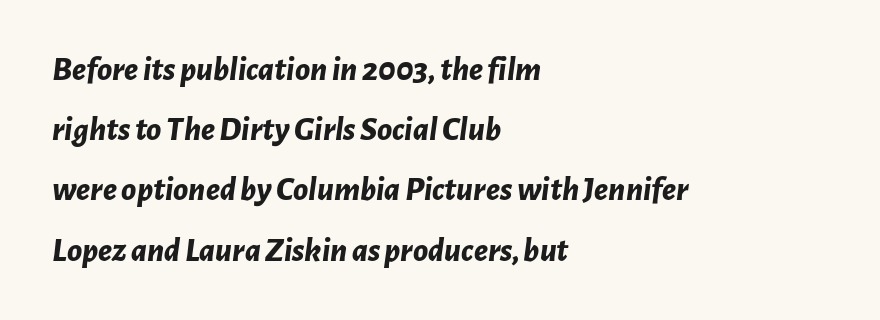
The image shows 34 px bold type, italic (leaning right); set left-aligned, line spacing 1.77x, normal letter spacing, not underlined; low stroke contrast and a medium x-height.
